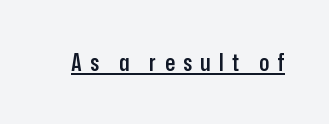
Inter-character spacing is expanded well beyond the font's built-in metrics. The lettering is marked with a stroke running underneath it. Italic: no, the glyphs are upright roman. Look at the stroke-to-counter ratio: somewhat heavy, a semibold.
